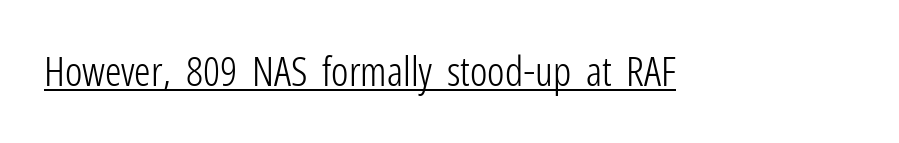
What decoration does the sample have? An underline. Stroke thickness stays within the range of a standard reading face or lighter. Think of a printed novel: that variable character pitch is what you see here. I'd call this a sans setting — the letters go barefoot.
